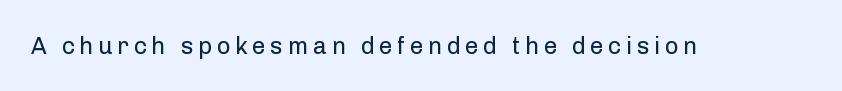
Q: Is the text bold? A: No.
Q: Is the text italic (slanted)? A: No, it is upright.
Q: Is the text underlined? A: No.
